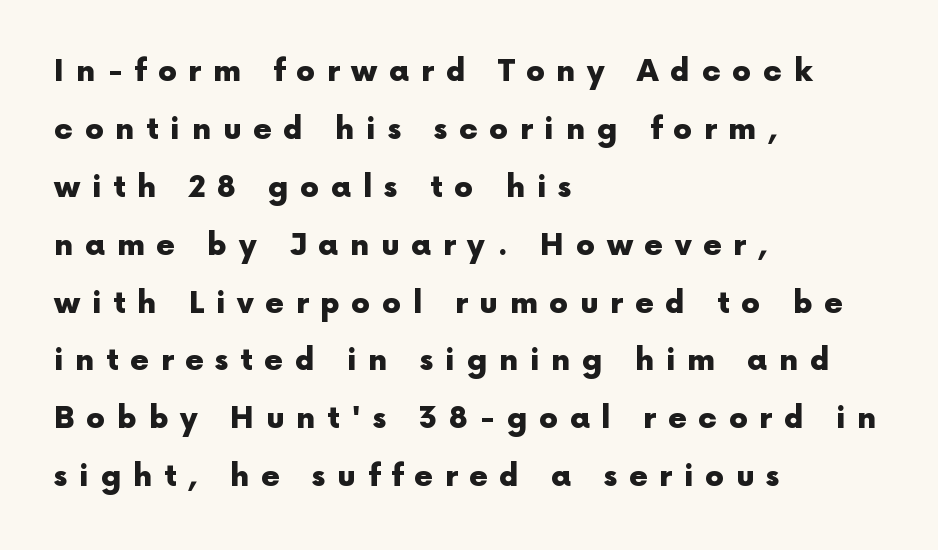
Q: Is the text bold? A: Yes.
Q: Is the text italic (slanted)? A: No, it is upright.
Q: Is the typeface a serif or a sans-serif typeface? A: Sans-serif.
Q: Is the text underlined? A: No.
Q: How is the paragraph aligned? A: Left-aligned.
Q: Is the spacing between letters normal or unusually wide? A: Unusually wide.
Q: Is the spacing between lines tight, normal or loose? A: Loose.
Q: Width (condensed, normal, or wide)? A: Normal.
Q: x-height? A: Medium.
Q: Monospaced? A: No.
